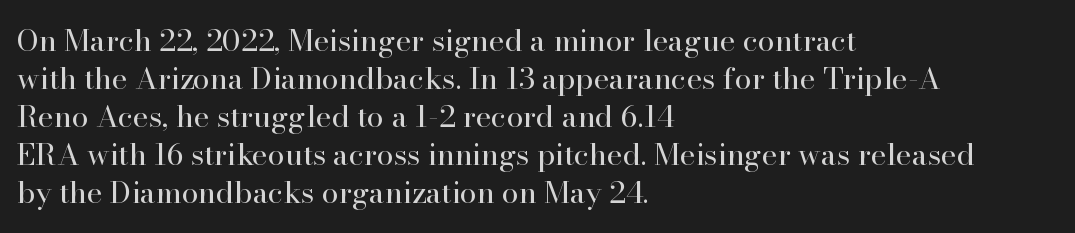
{"serif": "yes", "italic": "no", "bold": "no", "weight": "regular", "width": "normal", "stroke_contrast": "high", "x_height": "small", "monospaced": "no", "underline": "no", "align": "left", "line_spacing": "normal", "line_spacing_ratio": 1.27, "letter_spacing": "normal", "letter_spacing_em": 0.0, "glyph_px": 30}
